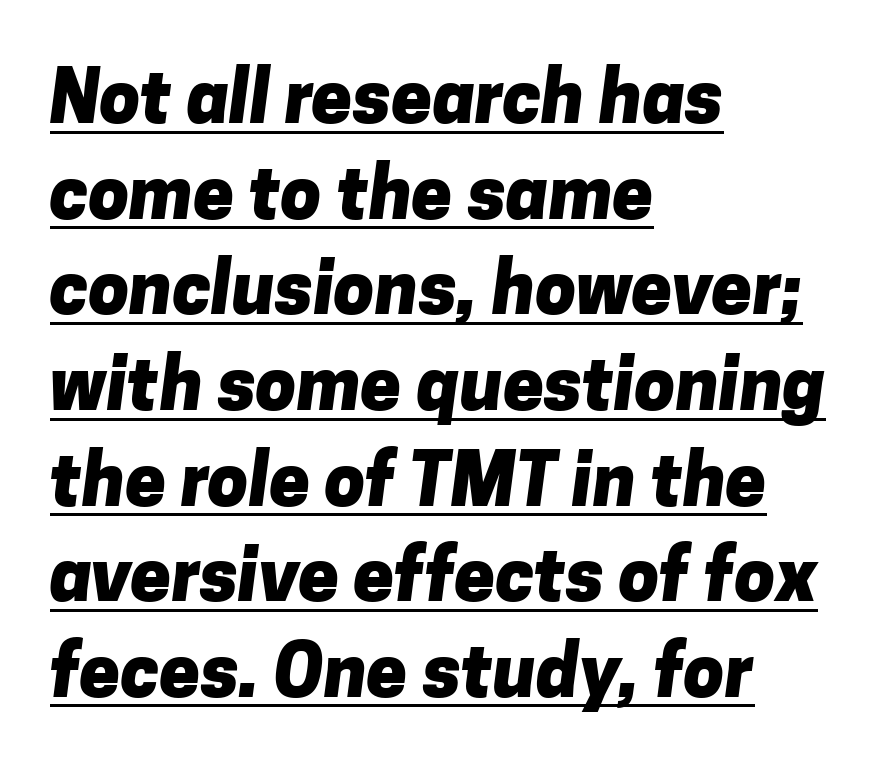
{"serif": "no", "bold": "yes", "weight": "heavy", "width": "normal", "stroke_contrast": "low", "x_height": "medium", "monospaced": "no", "underline": "yes", "align": "left", "line_spacing": "normal", "line_spacing_ratio": 1.31, "letter_spacing": "normal", "letter_spacing_em": 0.0, "glyph_px": 73}
